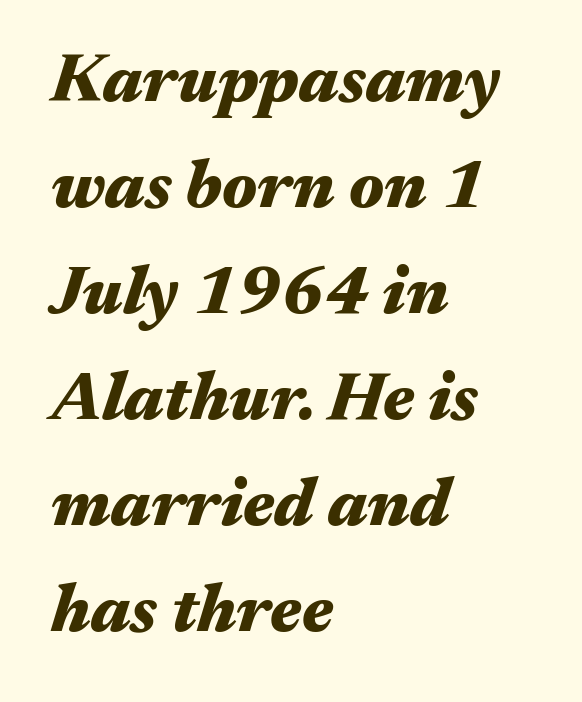
{"italic": "yes", "lean": "right", "slant_degrees": 17, "bold": "yes", "weight": "heavy", "width": "wide", "stroke_contrast": "medium", "x_height": "medium", "monospaced": "no", "underline": "no", "align": "left", "line_spacing": "normal", "line_spacing_ratio": 1.56, "letter_spacing": "normal", "letter_spacing_em": 0.0, "glyph_px": 68}
